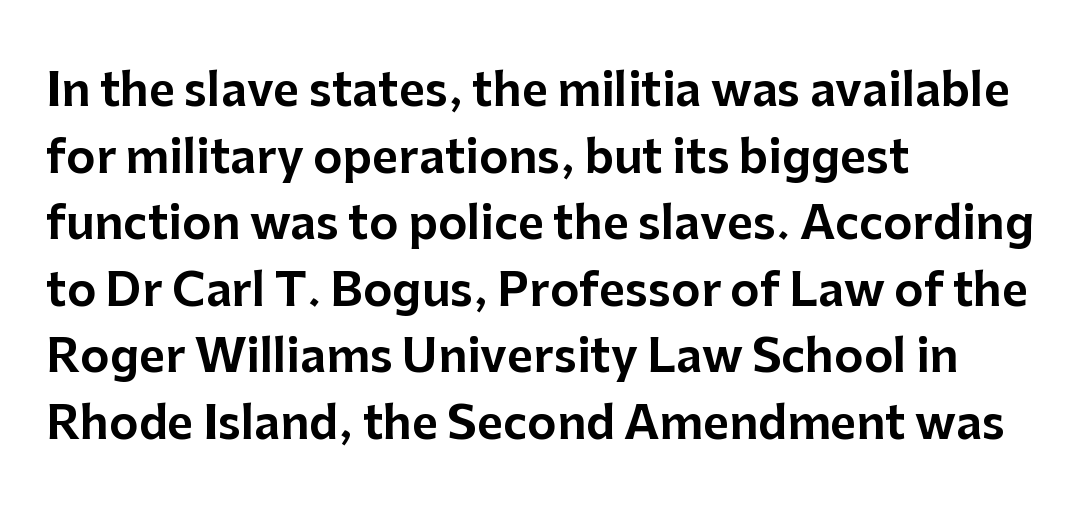
Spacing verdict: proportional, widths tailored to each character. Each word holds together tightly as a unit, with standard inter-letter gaps. Alignment: flush left. Font category for this specimen: sans-serif. Any mark beneath the type? The region is blank.
